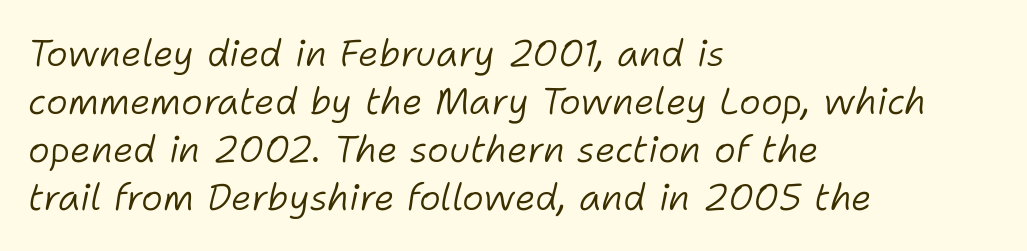
Character widths vary here, with narrow letters taking less room than wide ones. Horizontal alignment here is leftward, the default for most running prose. Italic: yes, the glyphs are oblique. A quiet, ordinary-to-light weight characterises the typeface. Does extra space separate the letters? No, they use regular spacing.
